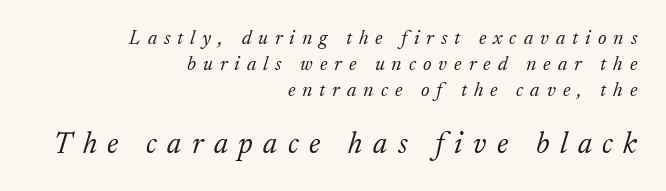
Character widths vary here, with narrow letters taking less room than wide ones. Stroke thickness stays within the range of a standard reading face or lighter. You could only call the tracking loose — the letters float apart. Type style note: has serifs.
